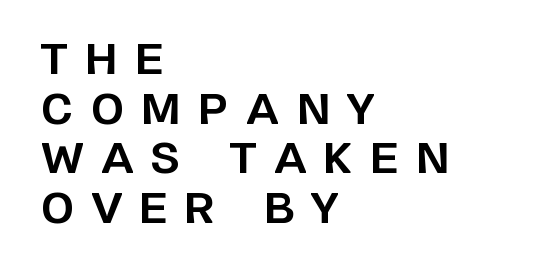
The face used here is proportionally spaced, like ordinary book or web type. The gaps between neighbouring characters are conspicuously large. The axis of the letterforms is exactly vertical. A student would call this left alignment; a typographer would say flush left, rag right.
